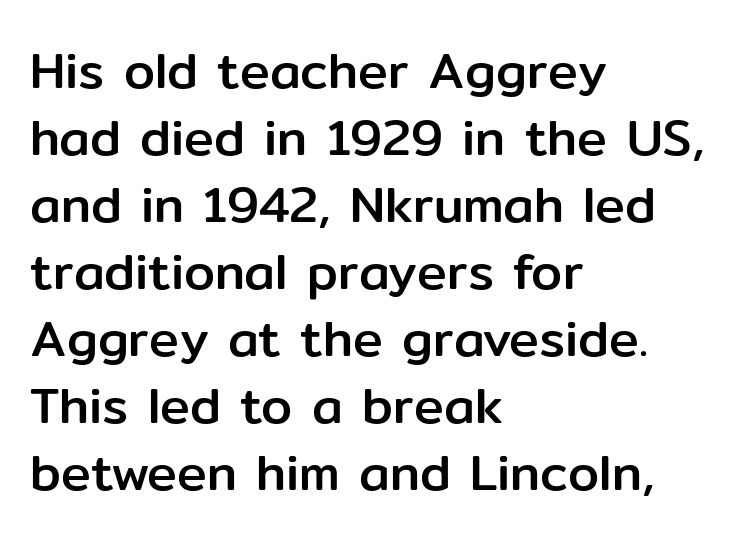
This sample keeps an unexceptional amount of space between lines. Every character sits straight up, as roman type does. Observe the absence of serifs on each vertical stroke in this sample. If you drew a ruler down the left edge, every line would touch it. Each row of text sits above clean, open space. Character widths vary here, with narrow letters taking less room than wide ones.
